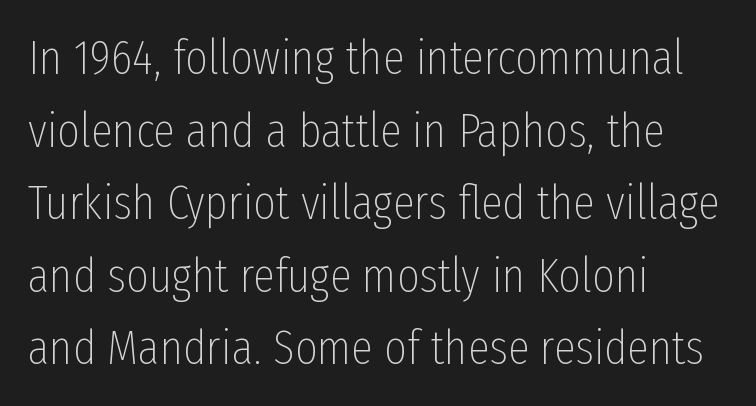
Underline: absent. Upright lettering throughout. Is this a fixed-width face? No — the glyphs have proportional, varying widths. Does the type have serifs? No, each stem ends abruptly. Normally led — the rows are evenly, conventionally spaced.
